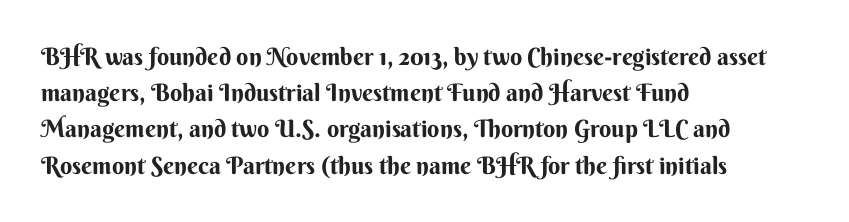
Q: Is the text italic (slanted)? A: No, it is upright.
Q: Is the text underlined? A: No.
Q: How is the paragraph aligned? A: Left-aligned.
Q: Is the spacing between letters normal or unusually wide? A: Normal.
Q: Is the spacing between lines tight, normal or loose? A: Normal.
